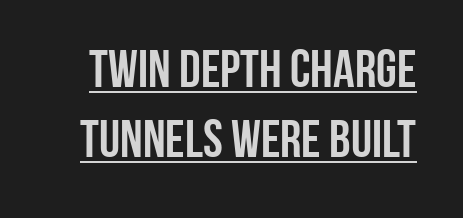
{"serif": "no", "italic": "no", "width": "condensed", "stroke_contrast": "low", "x_height": "large", "monospaced": "no", "underline": "yes", "line_spacing": "normal", "line_spacing_ratio": 1.32, "letter_spacing": "normal", "letter_spacing_em": 0.0, "glyph_px": 53}
